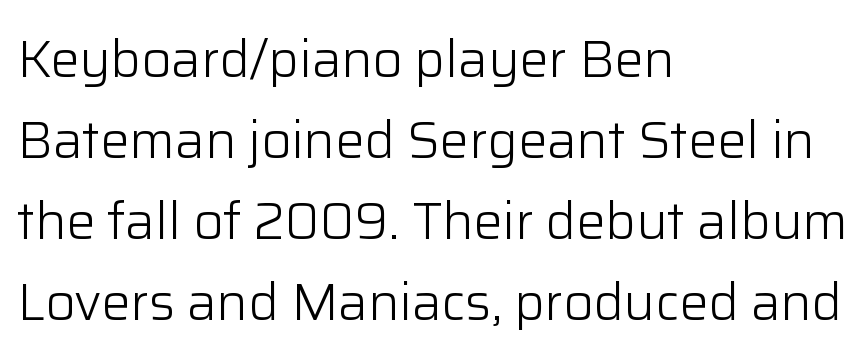
Bold? No — there's no thickening of the strokes. The passage is arranged the way most books set body copy — flush left. A typesetter would label this face a sans. Students, observe: this is what conventionally led text looks like. The letters advance in unequal steps, a hallmark of proportional type.
